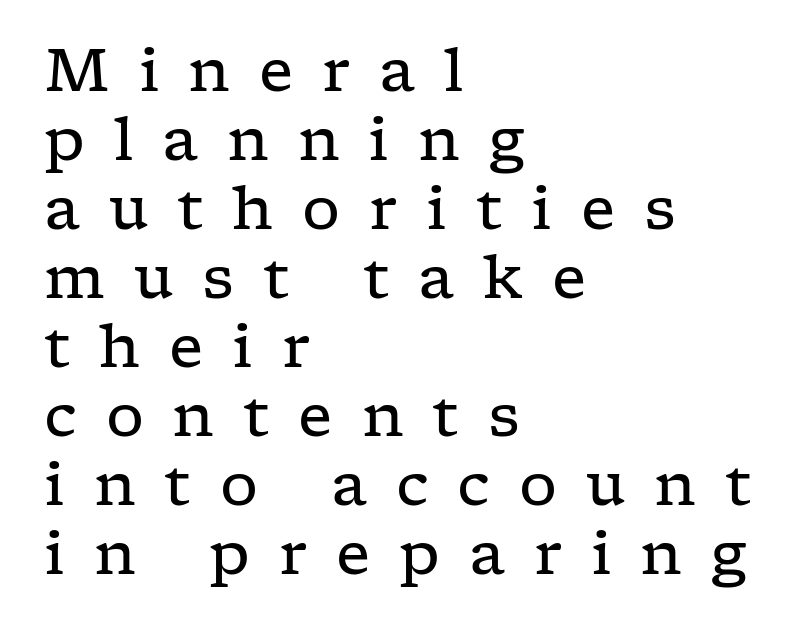
Q: Is the text bold? A: No.
Q: Is the text italic (slanted)? A: No, it is upright.
Q: Is the typeface a serif or a sans-serif typeface? A: Serif.
Q: Is the text underlined? A: No.
Q: How is the paragraph aligned? A: Left-aligned.
Q: Is the spacing between letters normal or unusually wide? A: Unusually wide.
Q: Is the spacing between lines tight, normal or loose? A: Tight.
Q: Width (condensed, normal, or wide)? A: Wide.
Q: Stroke contrast? A: Low.
Q: x-height? A: Medium.
Q: Monospaced? A: No.
